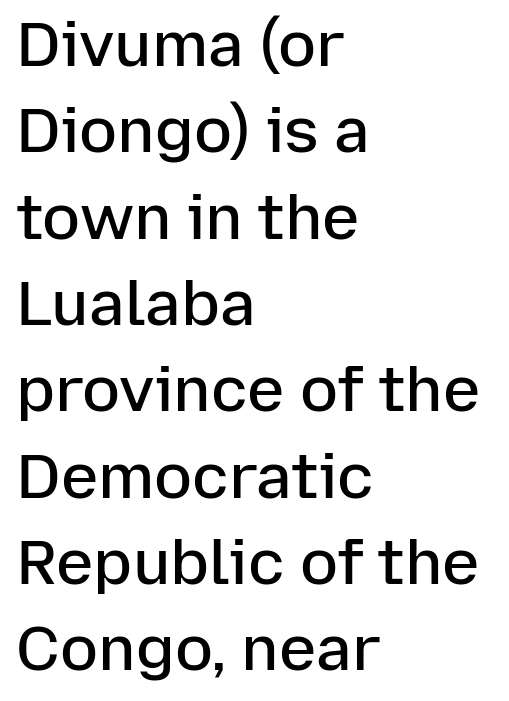
The image shows 63 px semibold sans-serif type, upright; set left-aligned, normal line spacing (1.37x), normal letter spacing, not underlined; low stroke contrast and a medium x-height.
